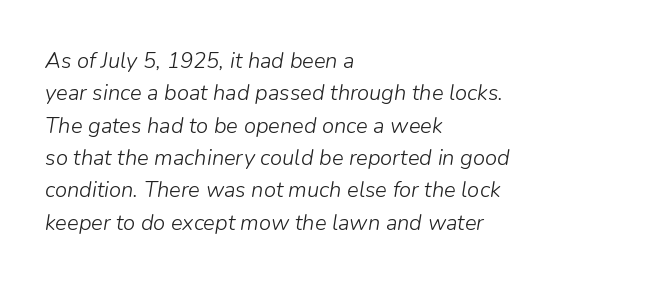
Q: Is the text bold? A: No.
Q: Is the text italic (slanted)? A: Yes, it leans right by about 9 degrees.
Q: Is the text underlined? A: No.
Q: How is the paragraph aligned? A: Left-aligned.
Q: Is the spacing between letters normal or unusually wide? A: Normal.
Q: Is the spacing between lines tight, normal or loose? A: Normal.
